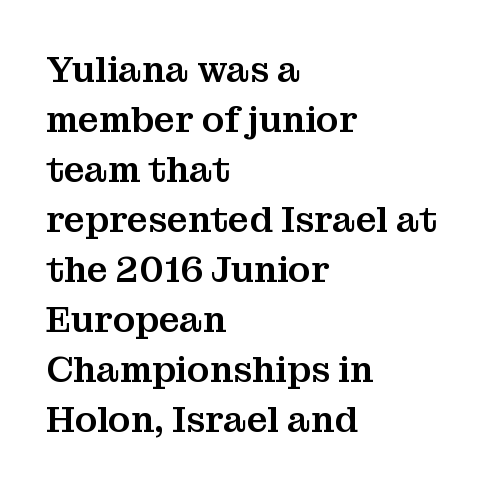
Q: Is the text italic (slanted)? A: No, it is upright.
Q: Is the typeface a serif or a sans-serif typeface? A: Serif.
Q: Is the text underlined? A: No.
Q: How is the paragraph aligned? A: Left-aligned.
Q: Is the spacing between letters normal or unusually wide? A: Normal.
Q: Is the spacing between lines tight, normal or loose? A: Normal.
Q: Width (condensed, normal, or wide)? A: Normal.
Q: Stroke contrast? A: Medium.
Q: x-height? A: Medium.
Q: Monospaced? A: No.
